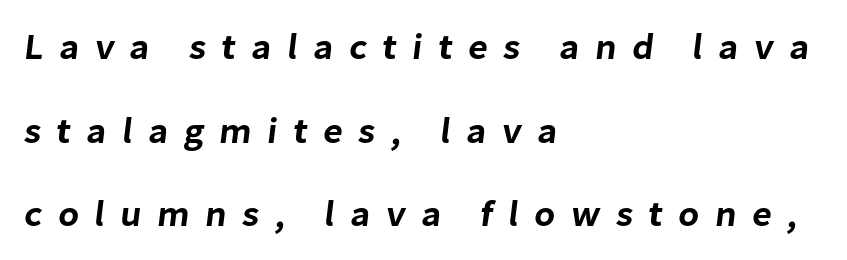
The lines are quadded left. This block would shrink considerably if given ordinary leading; it's expanded now. Proportional: the letters do not fall into vertical columns. The type is letterspaced generously, with wide tracking. Each row of text sits above clean, open space. Observe the absence of serifs on each vertical stroke in this sample.
